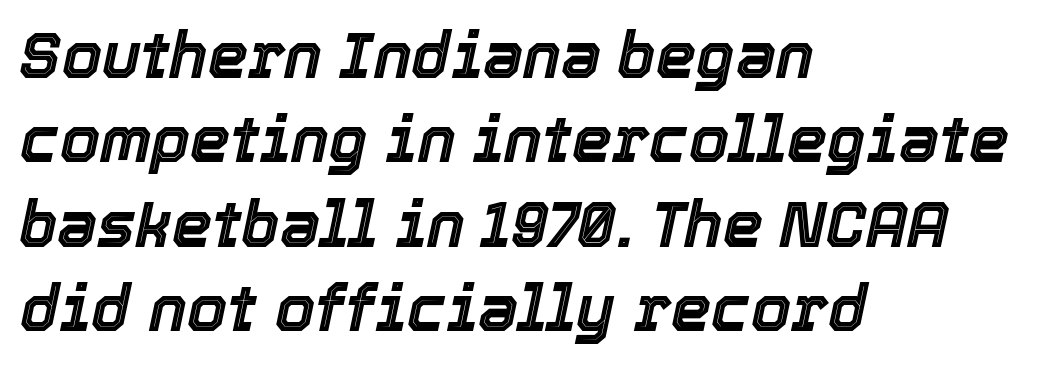
{"italic": "yes", "lean": "right", "slant_degrees": 12, "width": "normal", "x_height": "medium", "monospaced": "no", "underline": "no", "align": "left", "line_spacing": "normal", "line_spacing_ratio": 1.32, "letter_spacing": "normal", "letter_spacing_em": 0.0, "glyph_px": 64}
